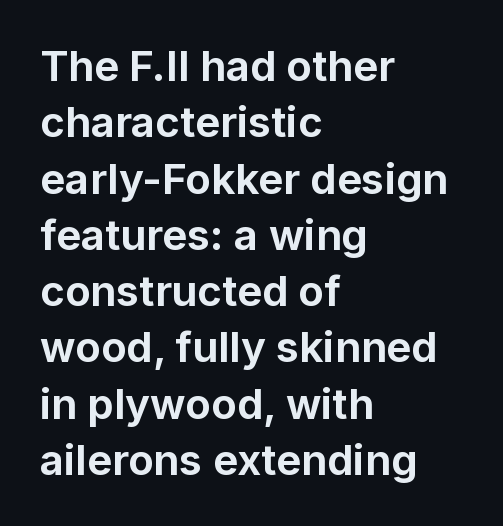
The image shows 42 px bold sans-serif type, upright; set left-aligned, normal line spacing (1.34x), normal letter spacing, not underlined; low stroke contrast and a medium x-height.
